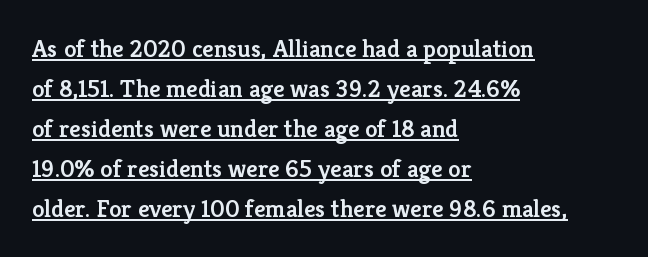
All the whitespace from short lines collects on the right. Weight check: semibold — heavier than regular, not quite bold. The rendered words wear a rule along their underside. Line spacing here is normal. Posture: upright roman.
